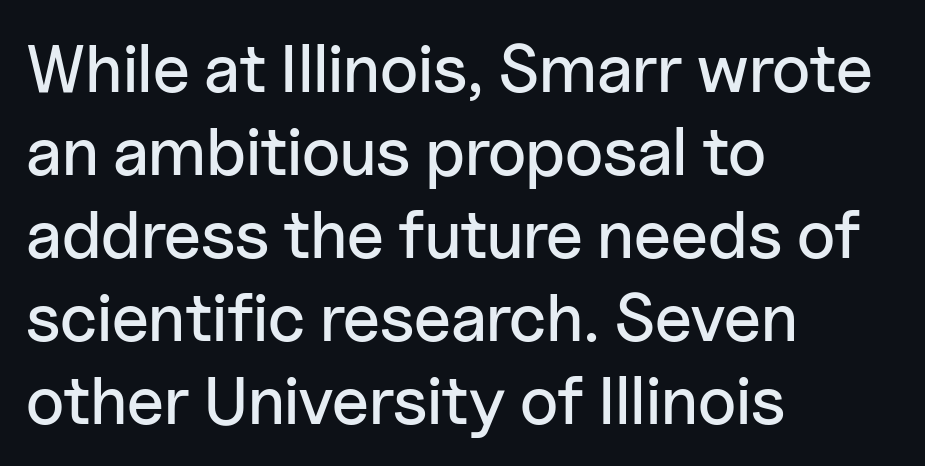
{"serif": "no", "italic": "no", "width": "normal", "stroke_contrast": "low", "x_height": "medium", "monospaced": "no", "underline": "no", "align": "left", "line_spacing_ratio": 1.22, "letter_spacing": "normal", "letter_spacing_em": 0.0, "glyph_px": 68}
